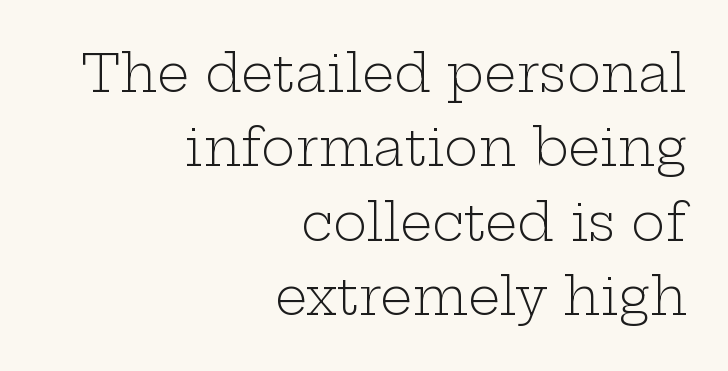
{"serif": "yes", "italic": "no", "bold": "no", "weight": "light", "width": "wide", "stroke_contrast": "low", "x_height": "medium", "monospaced": "no", "underline": "no", "align": "right", "line_spacing": "normal", "line_spacing_ratio": 1.46, "letter_spacing": "normal", "letter_spacing_em": 0.0, "glyph_px": 51}
